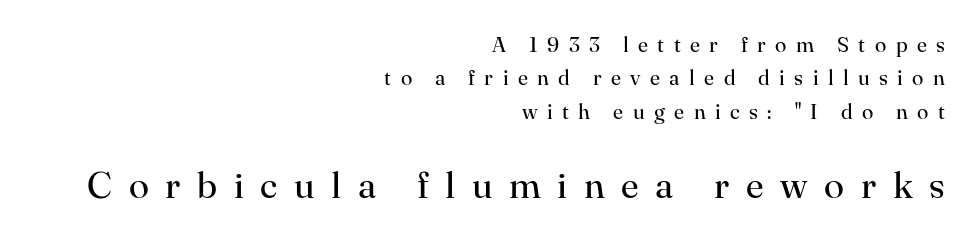
The strokes carry an ordinary text weight at most. A student would call this right alignment; a typographer would say flush right, rag left. Display-style spreading of the glyphs; the letterfit is very open. Serifs: yes, visible at the terminals of the letterforms.
